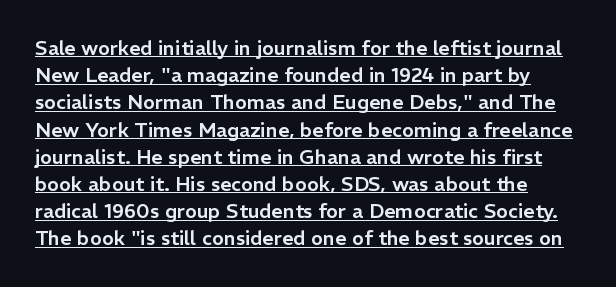
The image shows 20 px text type, upright; set normal line spacing (1.36x), normal letter spacing, underlined.
